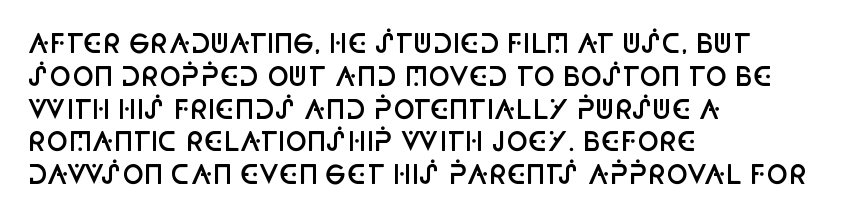
{"italic": "no", "bold": "semi", "underline": "no", "align": "left", "line_spacing": "normal", "line_spacing_ratio": 1.26, "letter_spacing": "normal", "letter_spacing_em": 0.0, "glyph_px": 26}
